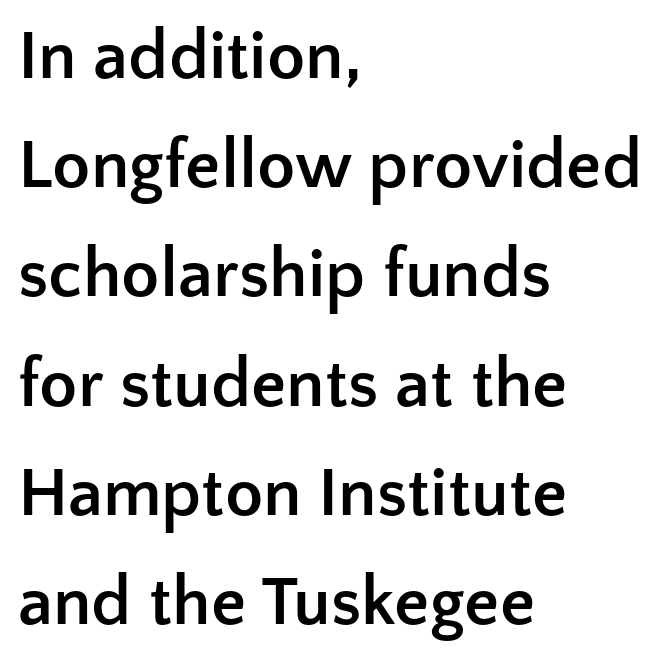
{"serif": "no", "italic": "no", "bold": "yes", "weight": "semibold", "width": "normal", "stroke_contrast": "low", "x_height": "medium", "monospaced": "no", "underline": "no", "align": "left", "line_spacing": "normal", "line_spacing_ratio": 1.56, "letter_spacing": "normal", "letter_spacing_em": 0.0, "glyph_px": 70}
